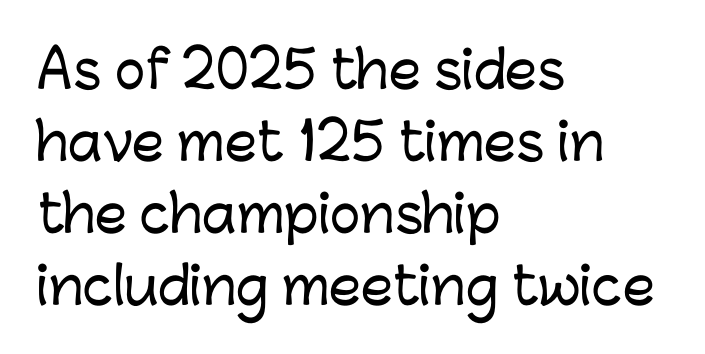
The rendering uses natural spacing where letterforms have individual widths. The face used here is a sans, in the tradition of grotesques and geometrics. The letters stand straight up with perfectly vertical stems. The line texture is even and compact thanks to regular tracking. In terms of leading, this rendering sits right in the middle.
